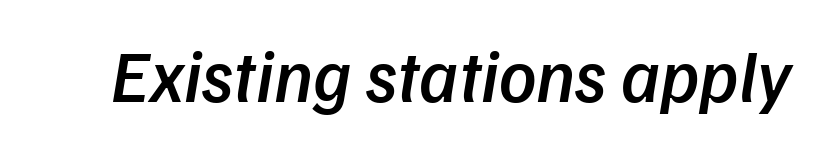
Q: Is the text bold? A: Semi-bold.
Q: Is the text italic (slanted)? A: Yes, it leans right by about 9 degrees.
Q: Is the text underlined? A: No.
Q: Is the spacing between letters normal or unusually wide? A: Normal.
Q: Width (condensed, normal, or wide)? A: Normal.
Q: Stroke contrast? A: Low.
Q: x-height? A: Medium.
Q: Monospaced? A: No.
